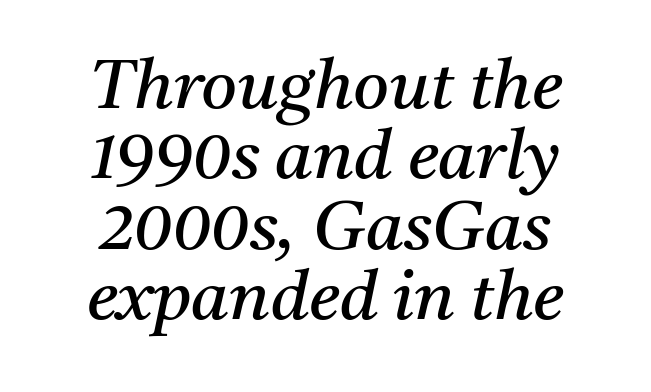
Type style note: has serifs. The passage shown leans; its letterforms are oblique. The rendering uses a small line-height, squeezing the rows. Here the designer chose a conventional face with non-uniform glyph widths. Nothing heavy about these letters — not bold at all.
